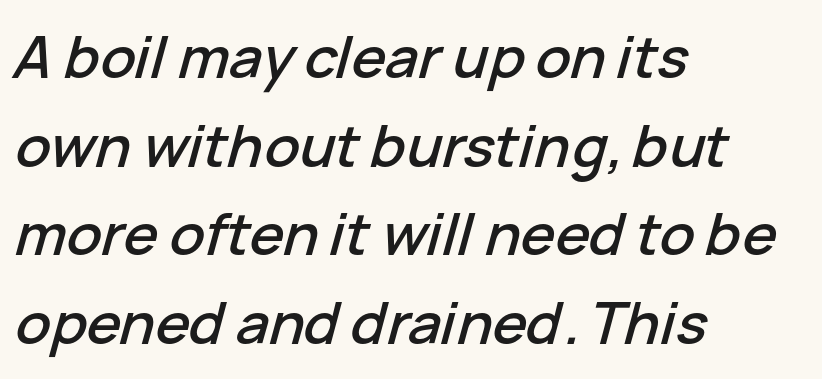
Spacing verdict: proportional, widths tailored to each character. Compared with typical paragraphs, the rows here are spaced about the same. The strip under each line holds only bare page. Visually the block forms a straight wall on the left and a jagged coastline on the right.
